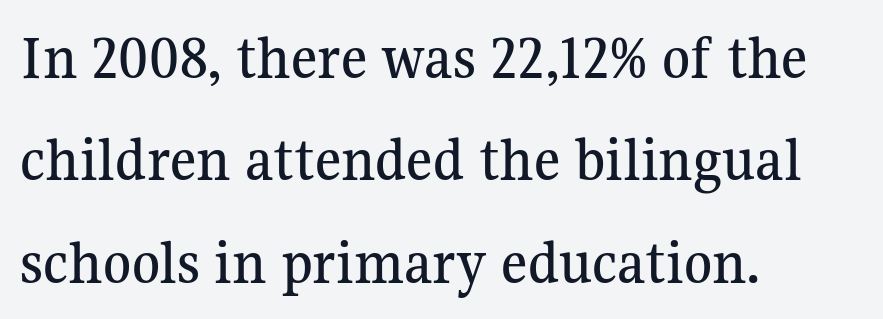
Character widths vary here, with narrow letters taking less room than wide ones. Observe the serifs anchoring each vertical stroke in this sample. A typesetter would call this zero additional tracking. The ragged edge is on the right, which tells us the setting is flush left.
